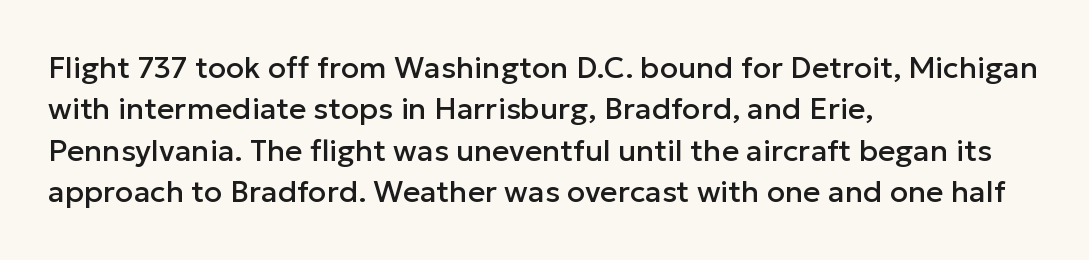
The image shows 30 px sans-serif type, upright; set left-aligned, normal line spacing (1.38x), normal letter spacing, not underlined; low stroke contrast and a medium x-height.
